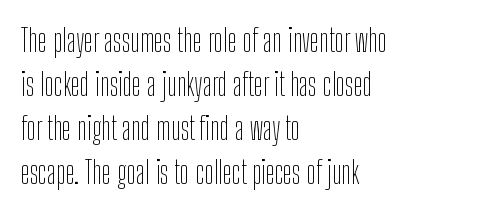
Q: Is the text bold? A: No.
Q: Is the text italic (slanted)? A: No, it is upright.
Q: Is the typeface a serif or a sans-serif typeface? A: Sans-serif.
Q: Is the text underlined? A: No.
Q: How is the paragraph aligned? A: Left-aligned.
Q: Is the spacing between letters normal or unusually wide? A: Normal.
Q: Is the spacing between lines tight, normal or loose? A: Normal.
Q: Width (condensed, normal, or wide)? A: Condensed.
Q: Stroke contrast? A: Low.
Q: x-height? A: Medium.
Q: Monospaced? A: No.
